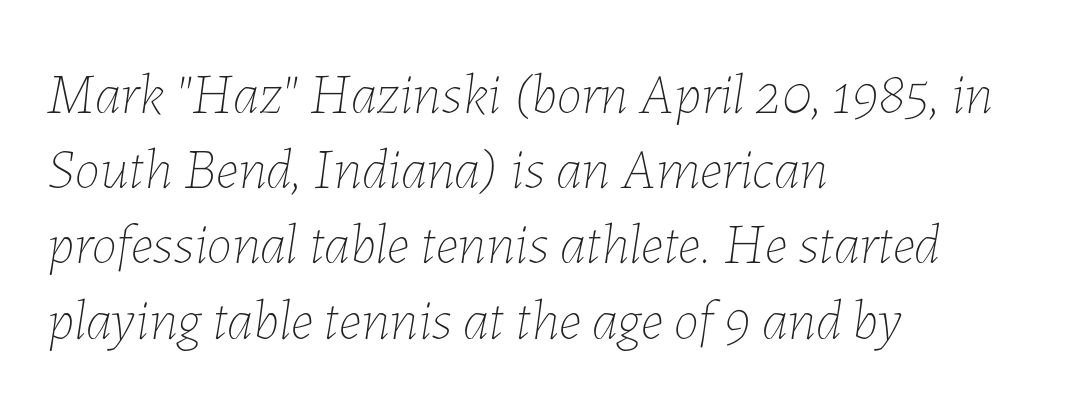
The zone under the glyphs is completely vacant. On a weight scale, this lands at 450 or below. This rendering uses left alignment, leaving the right contour irregular. The whole block is typeset with a tilt.
